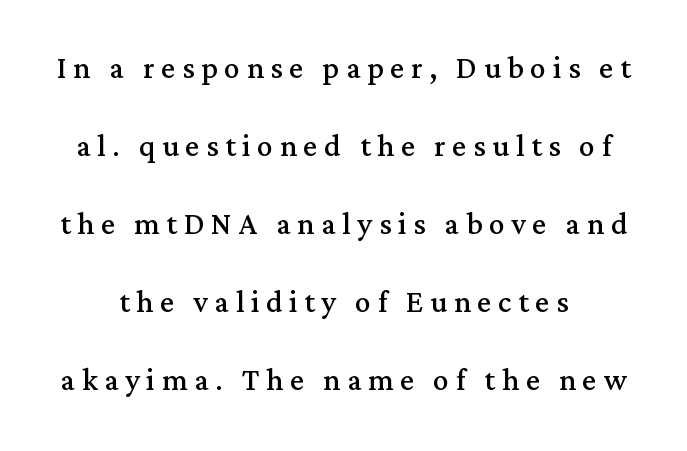
Stems and bowls with no extra thickness — not bold. Letters rest on an invisible, unmarked baseline. Spacing verdict: proportional, widths tailored to each character. The vertical gap from one line to the next is large. Posture: upright roman. These lines are composed in type with serifs.
